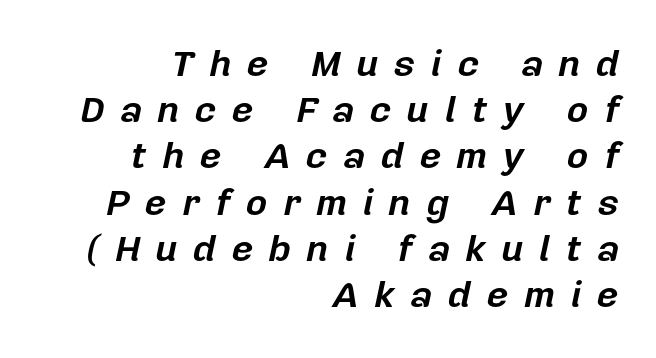
Q: Is the text bold? A: Yes.
Q: Is the text italic (slanted)? A: Yes, it leans right by about 12 degrees.
Q: Is the text underlined? A: No.
Q: How is the paragraph aligned? A: Right-aligned.
Q: Is the spacing between letters normal or unusually wide? A: Unusually wide.
Q: Is the spacing between lines tight, normal or loose? A: Normal.
Q: Width (condensed, normal, or wide)? A: Normal.
Q: Stroke contrast? A: Low.
Q: x-height? A: Medium.
Q: Monospaced? A: No.
